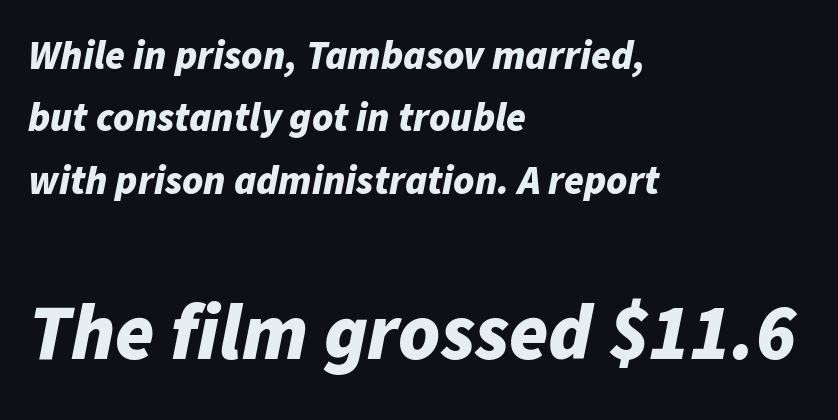
{"italic": "yes", "lean": "right", "slant_degrees": 11, "bold": "yes", "weight": "bold", "width": "normal", "stroke_contrast": "low", "x_height": "medium", "monospaced": "no", "underline": "no", "align": "left", "line_spacing": "normal", "line_spacing_ratio": 1.56, "letter_spacing": "normal", "letter_spacing_em": 0.0, "larger_block": "second", "size_ratio": 1.98, "glyph_px": 79}
